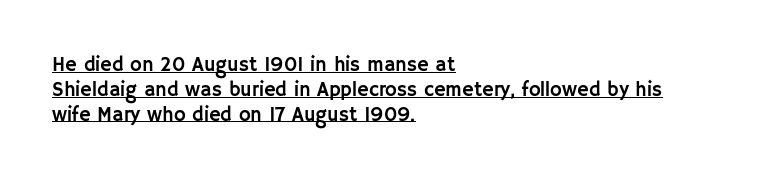
Honestly, the letter spacing is just normal — you wouldn't notice it. Each line starts at the same left margin while the right side varies. Students, observe the line beneath the letters — that is underlining. Rendered with straight, roman letterforms.
